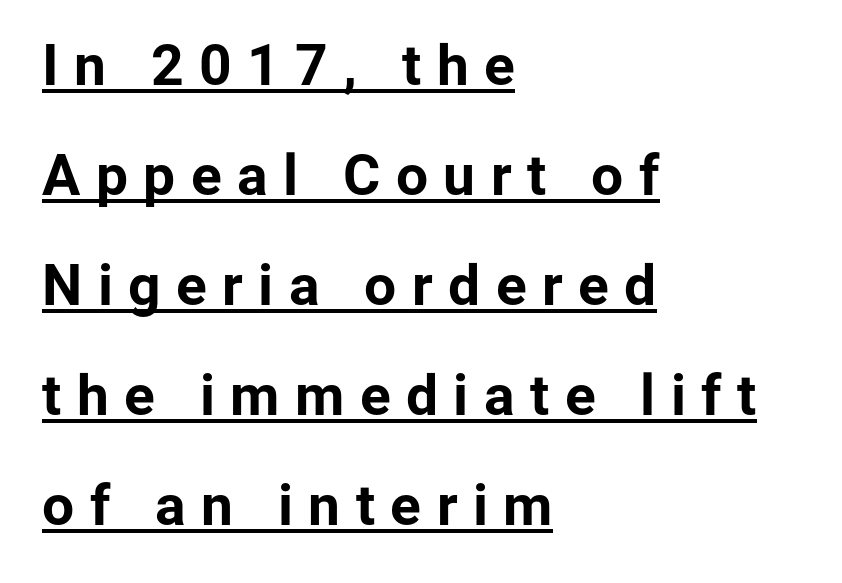
The image shows 57 px bold sans-serif type, upright; set left-aligned, loose line spacing (1.93x), unusually wide letter spacing (+0.27 em), underlined; low stroke contrast and a medium x-height.
